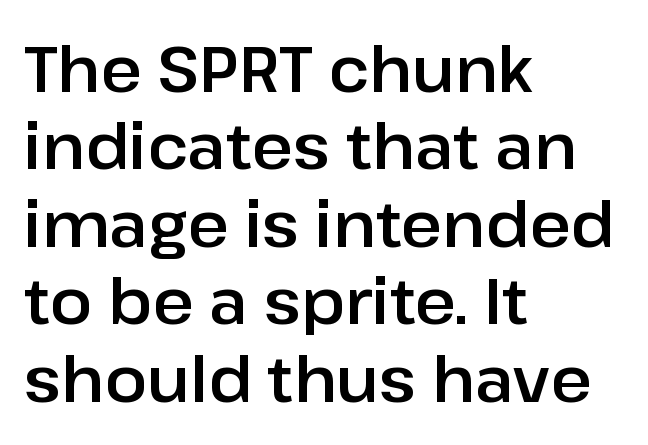
The image shows 63 px sans-serif type, upright; set left-aligned, line spacing 1.23x, normal letter spacing, not underlined; low stroke contrast and a medium x-height.
